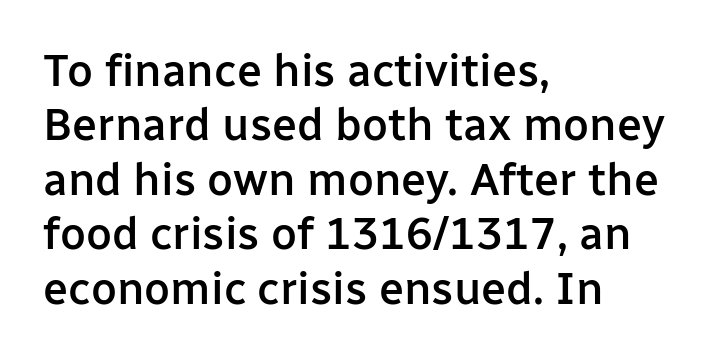
This is roman type, the default non-slanted kind. Honestly, there is no underline to notice here at all. The passage shown has conventional tracking throughout. Is this a sans? Yes — the strokes have no serifs. The paragraph shown leans on its left margin. On the weight axis this lands at semibold, roughly 600.
